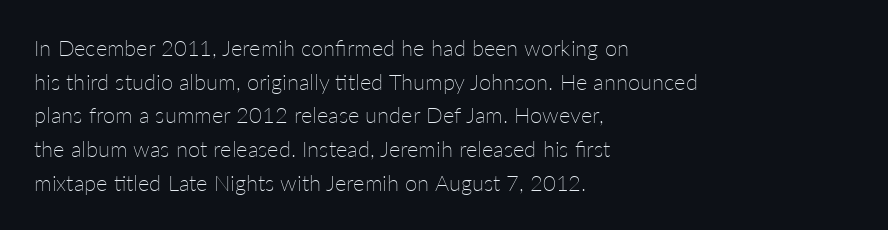
Q: Is the text bold? A: No.
Q: Is the text italic (slanted)? A: No, it is upright.
Q: Is the text underlined? A: No.
Q: How is the paragraph aligned? A: Left-aligned.
Q: Is the spacing between letters normal or unusually wide? A: Normal.
Q: Is the spacing between lines tight, normal or loose? A: Normal.
